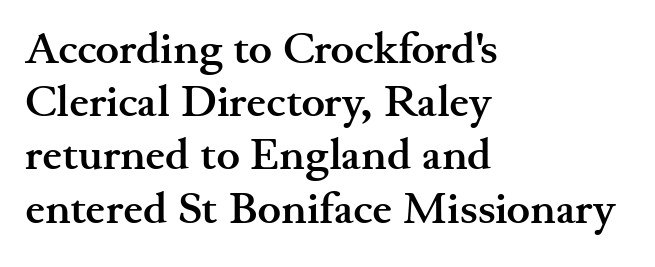
This sample has the flowing, uneven cadence of proportional lettering. As a designer I'd log this as weight 700, bold. The strip under each line holds only bare page. Between one letter and the next there's only the usual sliver of space. The ragged edge is on the right, which tells us the setting is flush left. The font's upright variant was chosen for this text.
